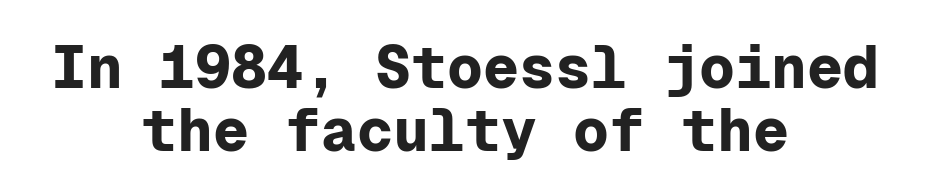
The image shows 60 px bold sans-serif type, upright, monospaced; set centered, tight line spacing (1.05x), normal letter spacing, not underlined; low stroke contrast and a medium x-height.
